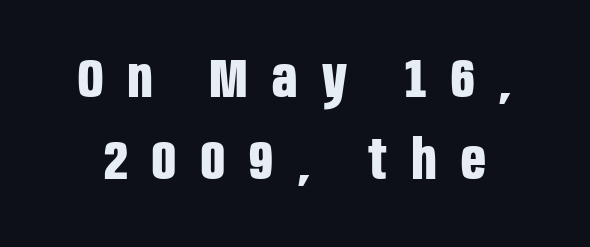
The image shows 54 px bold, condensed sans-serif type, upright; set normal line spacing (1.52x), unusually wide letter spacing (+0.46 em), not underlined; low stroke contrast and a large x-height.
